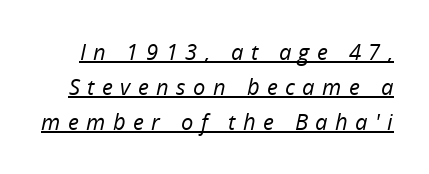
Q: Is the text bold? A: No.
Q: Is the text italic (slanted)? A: Yes, it leans right by about 12 degrees.
Q: Is the text underlined? A: Yes.
Q: Is the spacing between letters normal or unusually wide? A: Unusually wide.
Q: Is the spacing between lines tight, normal or loose? A: Normal.
